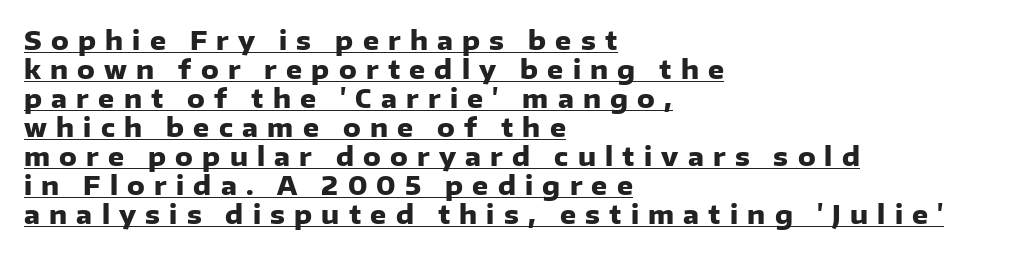
Q: Is the text bold? A: Yes.
Q: Is the text italic (slanted)? A: No, it is upright.
Q: Is the text underlined? A: Yes.
Q: How is the paragraph aligned? A: Left-aligned.
Q: Is the spacing between letters normal or unusually wide? A: Unusually wide.
